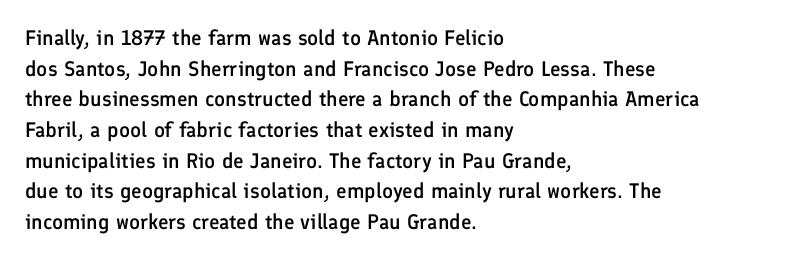
{"italic": "no", "bold": "semi", "underline": "no", "align": "left", "line_spacing": "normal", "line_spacing_ratio": 1.46, "letter_spacing": "normal", "letter_spacing_em": 0.0, "glyph_px": 21}
